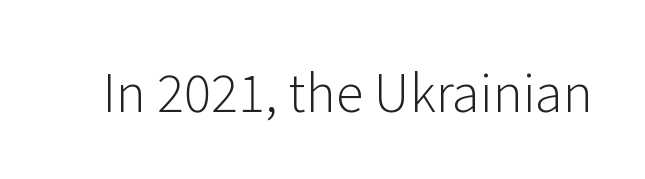
{"serif": "no", "italic": "no", "bold": "no", "weight": "light", "width": "normal", "stroke_contrast": "low", "x_height": "medium", "monospaced": "no", "underline": "no", "letter_spacing": "normal", "letter_spacing_em": 0.0, "glyph_px": 51}
